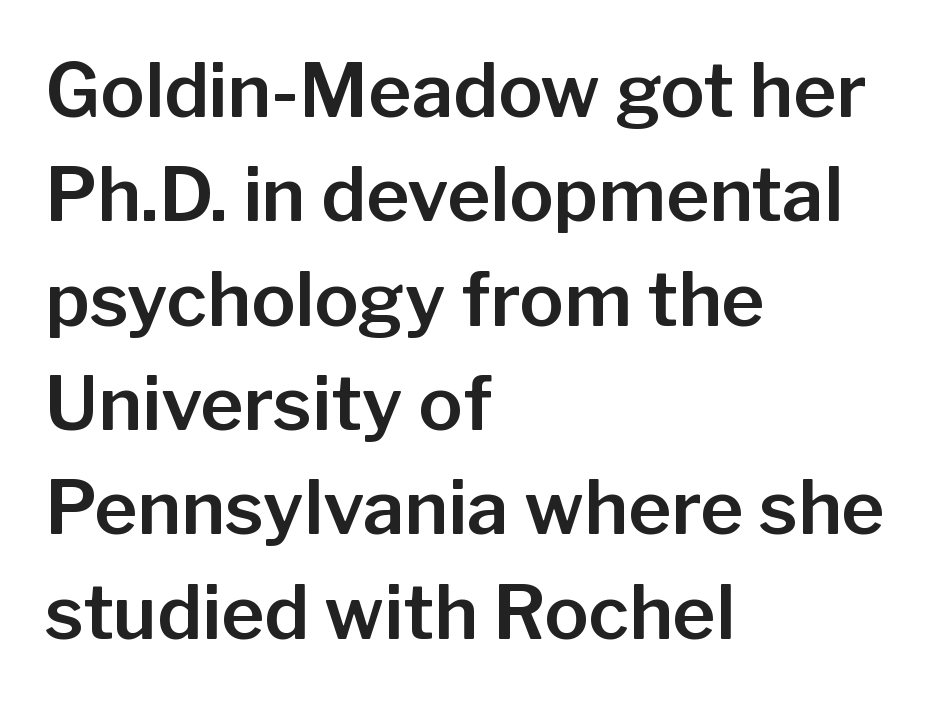
This block has exactly the height ordinary leading produces. Letterform terminals end flat and unadorned throughout the passage. A clean baseline with only descenders dipping below it. The passage shown is typed in a proportional face where columns would drift.
